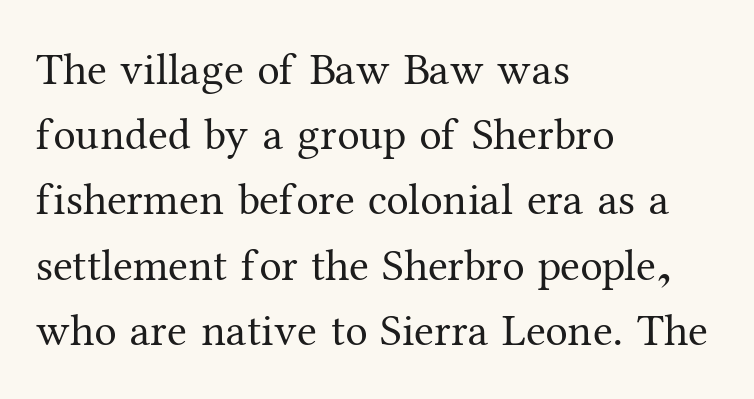
Q: Is the text bold? A: No.
Q: Is the text italic (slanted)? A: No, it is upright.
Q: Is the typeface a serif or a sans-serif typeface? A: Serif.
Q: Is the text underlined? A: No.
Q: How is the paragraph aligned? A: Left-aligned.
Q: Is the spacing between letters normal or unusually wide? A: Normal.
Q: Is the spacing between lines tight, normal or loose? A: Normal.
Q: Width (condensed, normal, or wide)? A: Normal.
Q: Stroke contrast? A: Medium.
Q: x-height? A: Medium.
Q: Monospaced? A: No.
